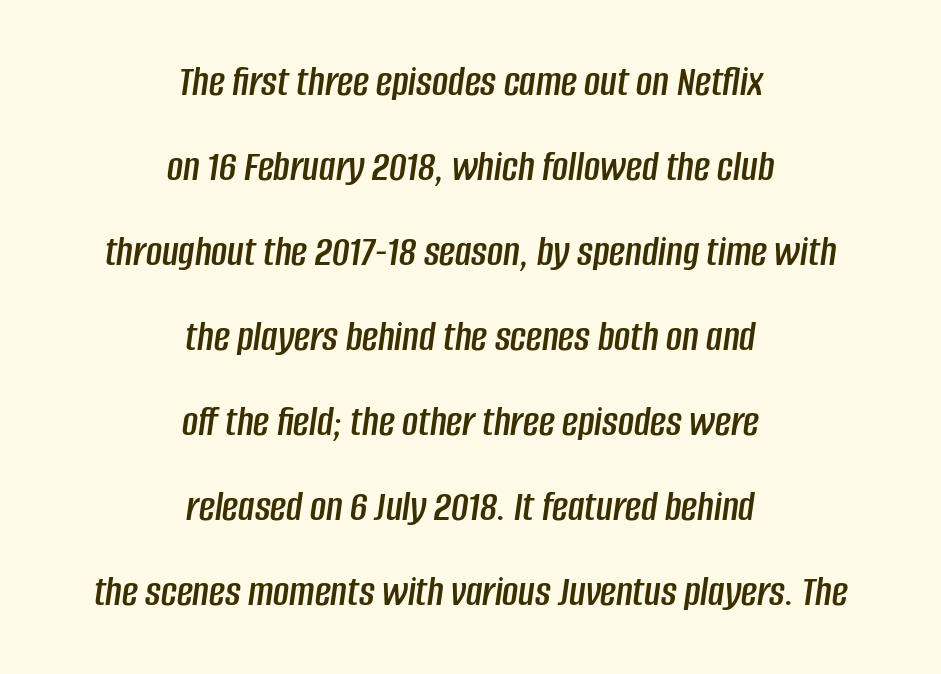
Q: Is the text italic (slanted)? A: Yes, it leans right by about 8 degrees.
Q: Is the text underlined? A: No.
Q: How is the paragraph aligned? A: Centered.
Q: Is the spacing between letters normal or unusually wide? A: Normal.
Q: Is the spacing between lines tight, normal or loose? A: Loose.
Q: Width (condensed, normal, or wide)? A: Condensed.
Q: Stroke contrast? A: Low.
Q: x-height? A: Large.
Q: Monospaced? A: No.
